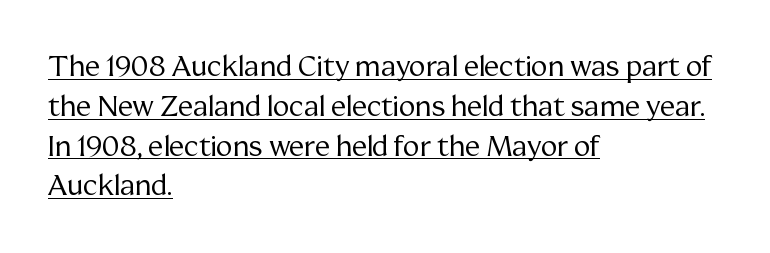
{"serif": "yes", "italic": "no", "bold": "no", "weight": "regular", "width": "normal", "stroke_contrast": "medium", "x_height": "medium", "monospaced": "no", "underline": "yes", "align": "left", "line_spacing": "normal", "line_spacing_ratio": 1.42, "letter_spacing": "normal", "letter_spacing_em": 0.0, "glyph_px": 28}
